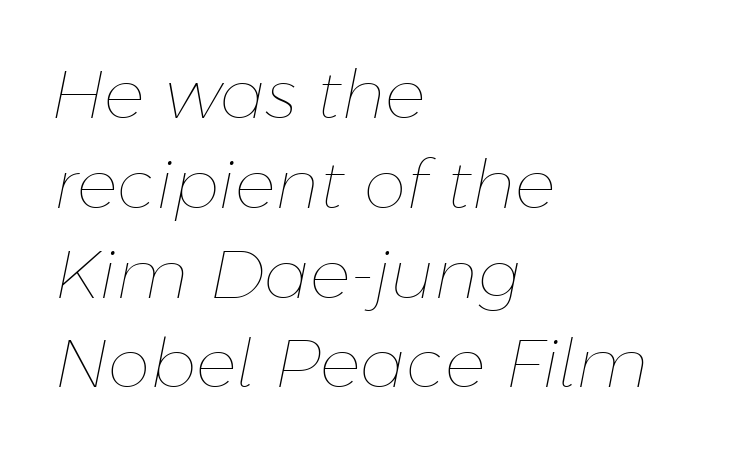
The text carries the slant typical of an italic or oblique font. These lines stack with their left ends in a neat column. The type is set solid horizontally, with unmodified tracking. Weight class: somewhere from thin through regular.
